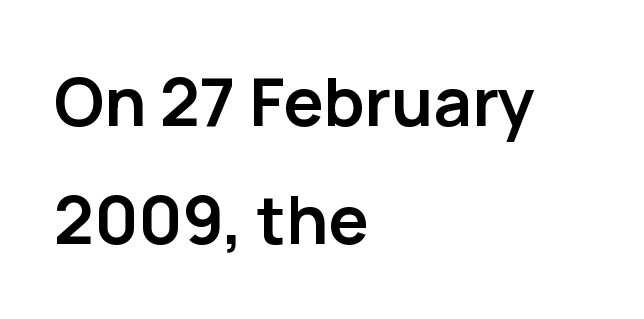
The image shows 67 px semibold sans-serif type, upright; set left-aligned, line spacing 1.76x, normal letter spacing, not underlined; low stroke contrast and a medium x-height.
